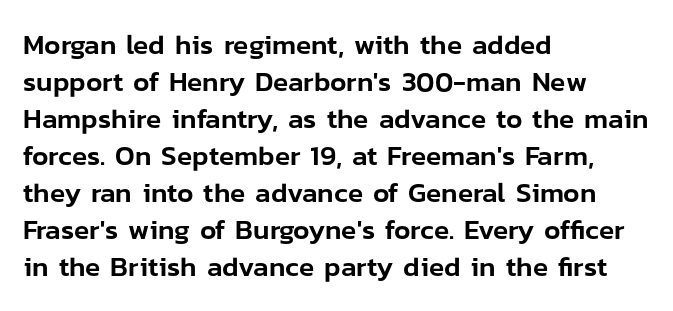
Q: Is the text italic (slanted)? A: No, it is upright.
Q: Is the typeface a serif or a sans-serif typeface? A: Sans-serif.
Q: Is the text underlined? A: No.
Q: How is the paragraph aligned? A: Left-aligned.
Q: Is the spacing between letters normal or unusually wide? A: Normal.
Q: Is the spacing between lines tight, normal or loose? A: Normal.
Q: Width (condensed, normal, or wide)? A: Normal.
Q: Stroke contrast? A: Low.
Q: x-height? A: Medium.
Q: Monospaced? A: No.
